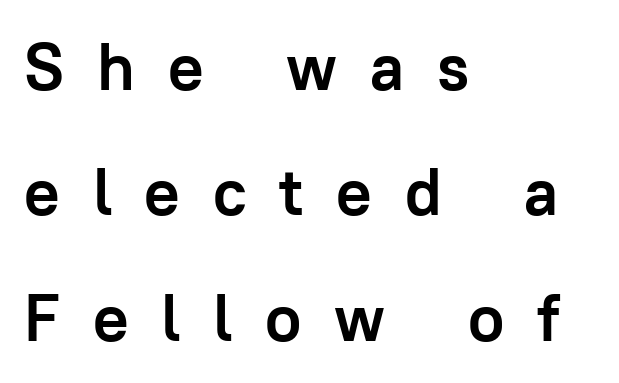
{"serif": "no", "italic": "no", "bold": "yes", "weight": "semibold", "width": "normal", "stroke_contrast": "low", "x_height": "medium", "monospaced": "no", "underline": "no", "align": "left", "line_spacing": "loose", "line_spacing_ratio": 1.9, "letter_spacing": "wide", "letter_spacing_em": 0.5, "glyph_px": 66}
